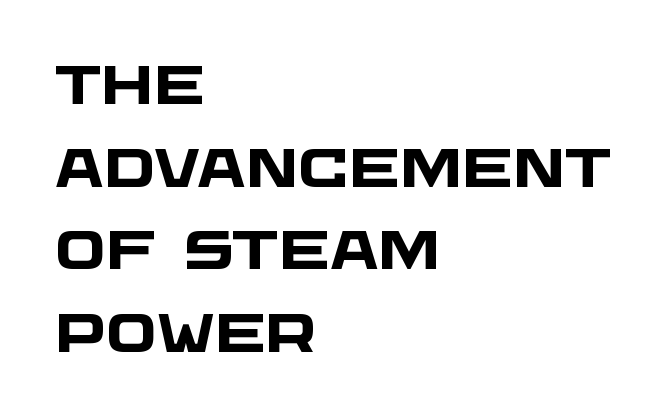
The rag falls on the right side of this text block. This sample keeps an unexceptional amount of space between lines. Proportional: the letters do not fall into vertical columns. Words float on clear page, feet unadorned.
